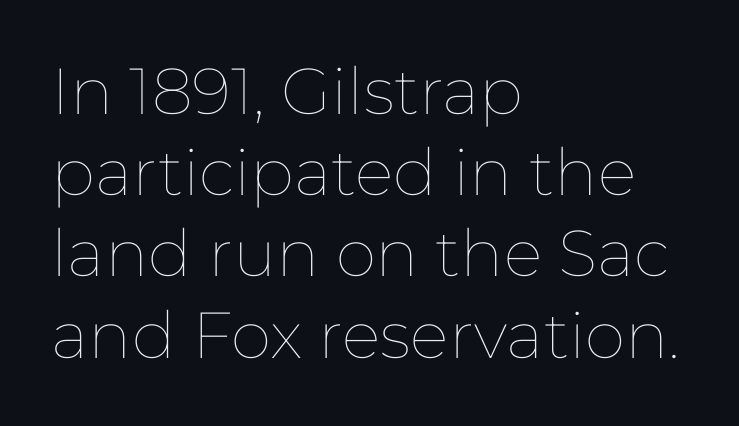
The compositor pushed each line to the left boundary. Here the designer chose a conventional face with non-uniform glyph widths. Posture: straight, roman, zero tilt. The area under the type is left untouched.
